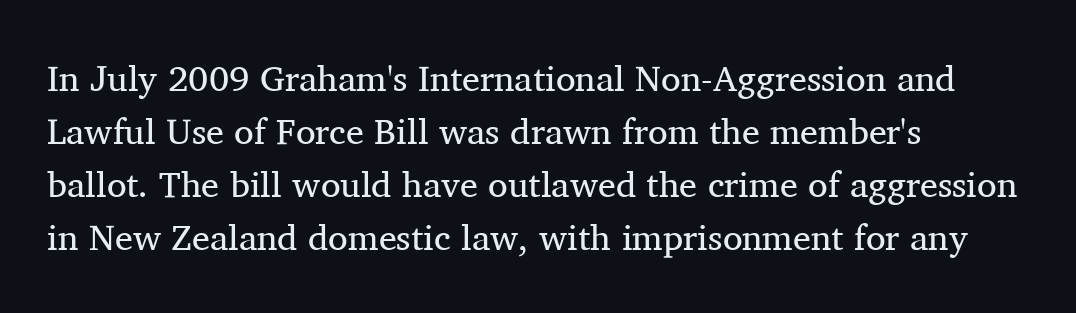
Stems and bowls with no extra thickness — not bold. Is this a sans? No — the strokes have serifs. Character widths vary here, with narrow letters taking less room than wide ones. This sample is left-justified, so line endings fall wherever the words run out. The passage shown has conventional tracking throughout. The designer left line spacing at the default.
